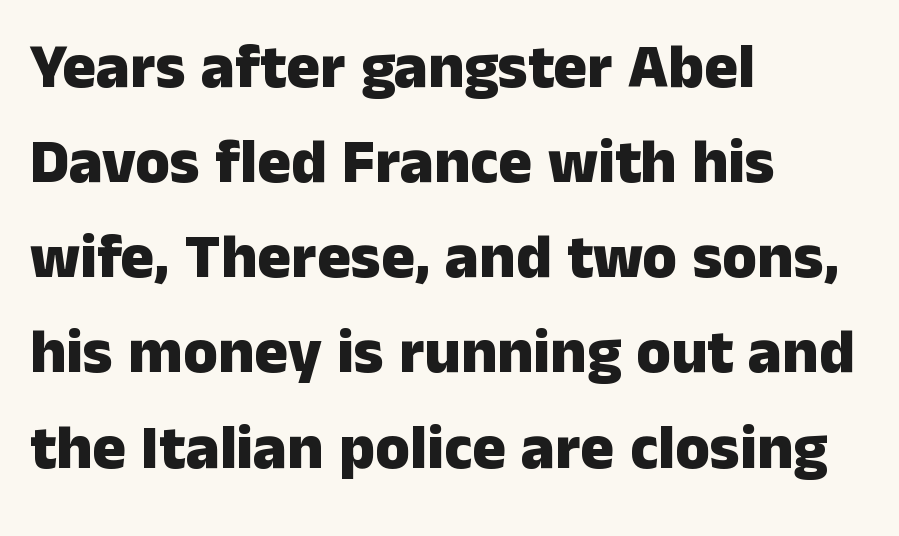
Evenly set lines give the paragraph a standard silhouette. Is this a fixed-width face? No — the glyphs have proportional, varying widths. What stands out about the letter spacing? Nothing — it is the standard amount. A typesetter would mark this as roman, not italic. If you drew a ruler down the left edge, every line would touch it. The letters are bold, with thick, heavy strokes.
